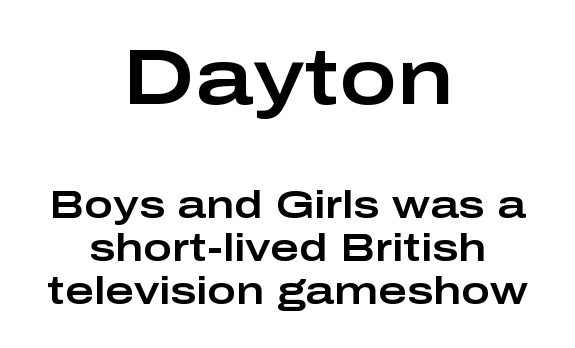
One-word summary of the alignment: center. Each letter's strokes conclude bluntly, with no projecting serifs. When letters stand straight like this, we call the style roman or upright. The rendering uses a small line-height, squeezing the rows.
